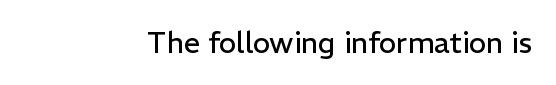
Q: Is the text bold? A: No.
Q: Is the text italic (slanted)? A: No, it is upright.
Q: Is the typeface a serif or a sans-serif typeface? A: Sans-serif.
Q: Is the text underlined? A: No.
Q: Is the spacing between letters normal or unusually wide? A: Normal.
Q: Width (condensed, normal, or wide)? A: Normal.
Q: Stroke contrast? A: Low.
Q: x-height? A: Medium.
Q: Monospaced? A: No.
